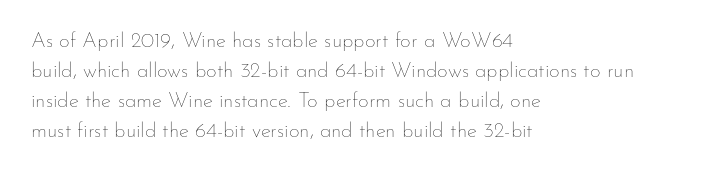
Compared with typical body copy, the letter spacing here is the same. The text block is weighted toward the left margin, trailing off unevenly rightward. The foot of each line stays bare and open. Evenly set lines give the paragraph a standard silhouette. Stroke thickness stays within the range of a standard reading face or lighter.
